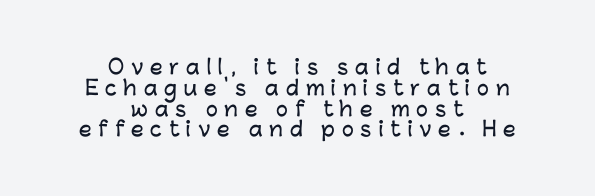
The glyphs are unaccompanied by any horizontal stroke below them. It's the straight-up-and-down kind of type. Observe the wide spacing: letters keep a clear distance from each other. A student would call this center alignment; a typographer would say set centered.
